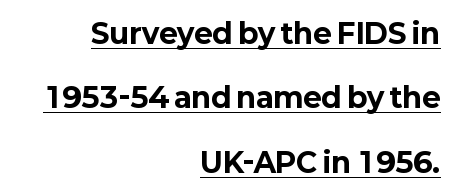
The image shows 28 px bold sans-serif type, upright; set right-aligned, loose line spacing (2.3x), normal letter spacing, underlined; low stroke contrast and a medium x-height.
